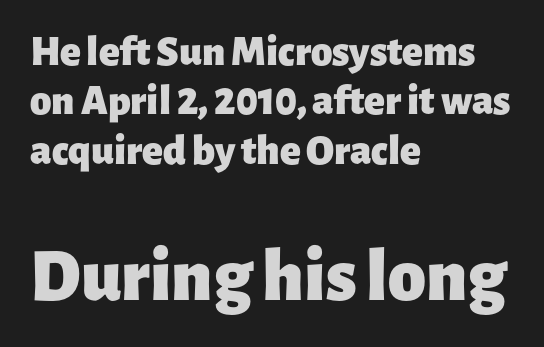
{"serif": "no", "italic": "no", "bold": "yes", "weight": "heavy", "width": "normal", "stroke_contrast": "low", "x_height": "medium", "monospaced": "no", "underline": "no", "align": "left", "line_spacing": "tight", "line_spacing_ratio": 1.15, "letter_spacing": "normal", "letter_spacing_em": 0.0, "larger_block": "second", "size_ratio": 1.77, "glyph_px": 76}
